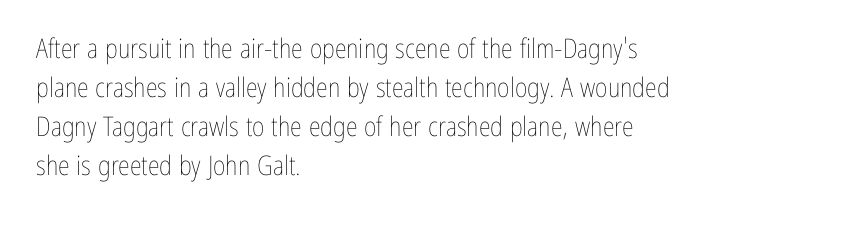
The image shows 27 px text type, upright; set left-aligned, normal line spacing (1.44x), normal letter spacing, not underlined.
